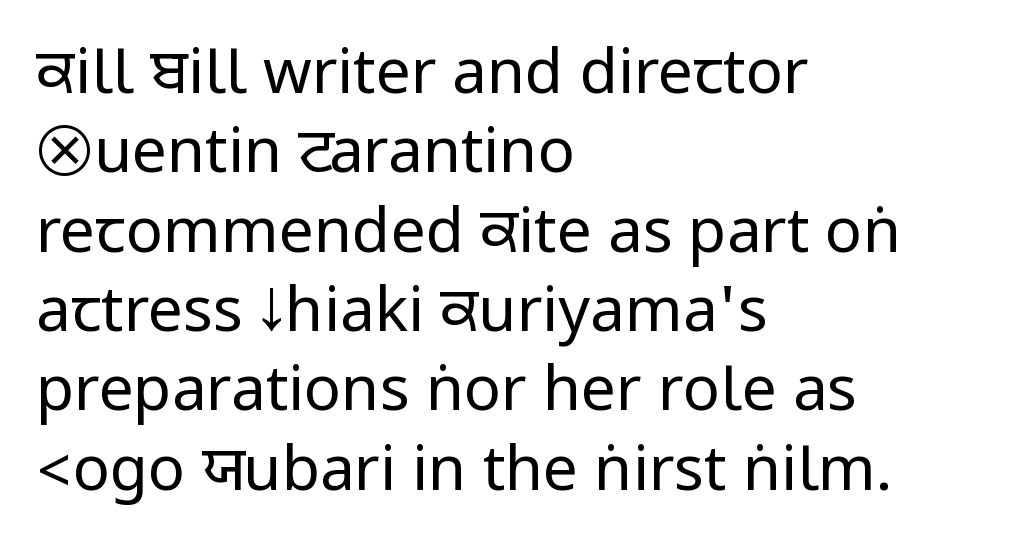
{"serif": "no", "italic": "no", "bold": "no", "weight": "regular", "width": "condensed", "stroke_contrast": "low", "underline": "no", "align": "left", "line_spacing": "normal", "line_spacing_ratio": 1.28, "letter_spacing": "normal", "letter_spacing_em": 0.0, "glyph_px": 62}
